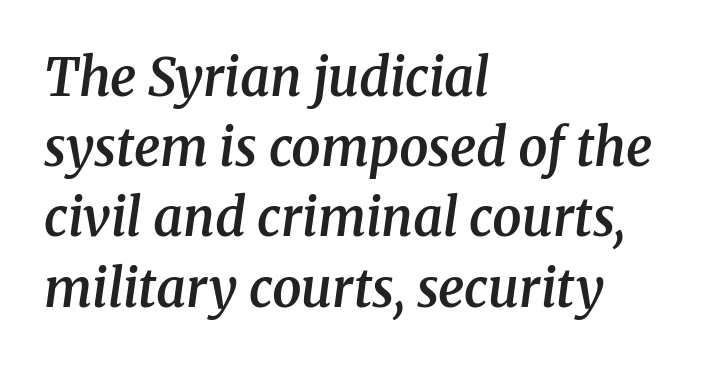
This sample has the flowing, uneven cadence of proportional lettering. Line starts are locked; line ends wander. I'd describe the lettering as semibold — firm but not a full bold. You can tell it's italic because the verticals aren't actually vertical.
